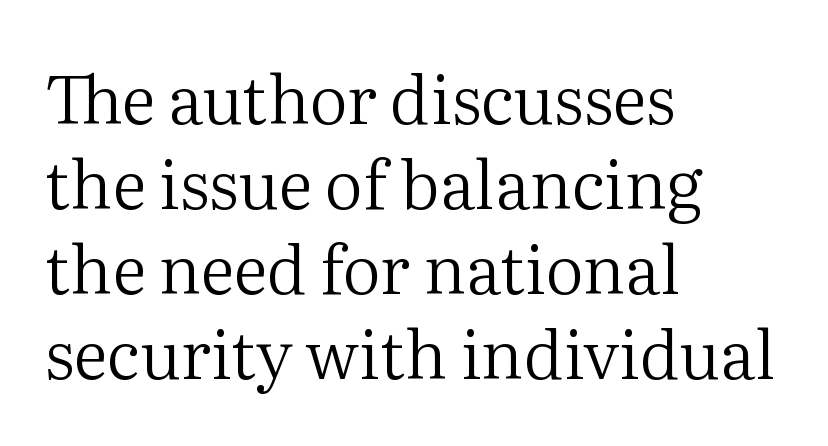
Q: Is the text bold? A: No.
Q: Is the text italic (slanted)? A: No, it is upright.
Q: Is the typeface a serif or a sans-serif typeface? A: Serif.
Q: Is the text underlined? A: No.
Q: How is the paragraph aligned? A: Left-aligned.
Q: Is the spacing between letters normal or unusually wide? A: Normal.
Q: Is the spacing between lines tight, normal or loose? A: Normal.
Q: Width (condensed, normal, or wide)? A: Normal.
Q: Stroke contrast? A: Medium.
Q: x-height? A: Medium.
Q: Monospaced? A: No.
